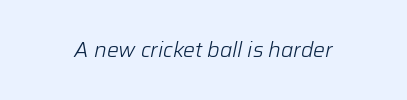
{"italic": "yes", "lean": "right", "slant_degrees": 12, "bold": "no", "underline": "no", "letter_spacing": "normal", "letter_spacing_em": 0.0, "glyph_px": 21}
